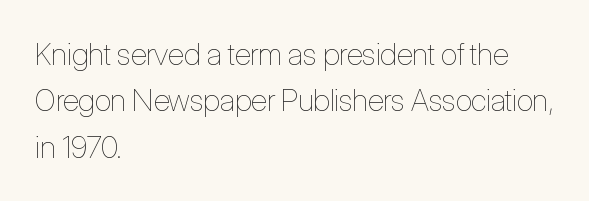
Q: Is the text bold? A: No.
Q: Is the text italic (slanted)? A: No, it is upright.
Q: Is the text underlined? A: No.
Q: How is the paragraph aligned? A: Left-aligned.
Q: Is the spacing between letters normal or unusually wide? A: Normal.
Q: Is the spacing between lines tight, normal or loose? A: Normal.
Q: Width (condensed, normal, or wide)? A: Condensed.
Q: Stroke contrast? A: Low.
Q: x-height? A: Medium.
Q: Monospaced? A: No.
